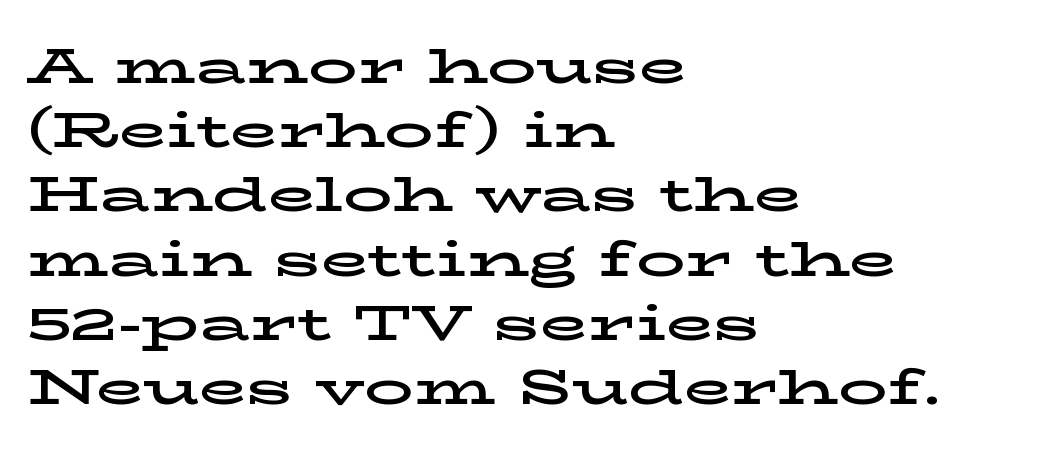
{"serif": "yes", "italic": "no", "width": "wide", "stroke_contrast": "low", "x_height": "medium", "monospaced": "no", "underline": "no", "align": "left", "line_spacing": "normal", "line_spacing_ratio": 1.31, "letter_spacing": "normal", "letter_spacing_em": 0.0, "glyph_px": 49}
